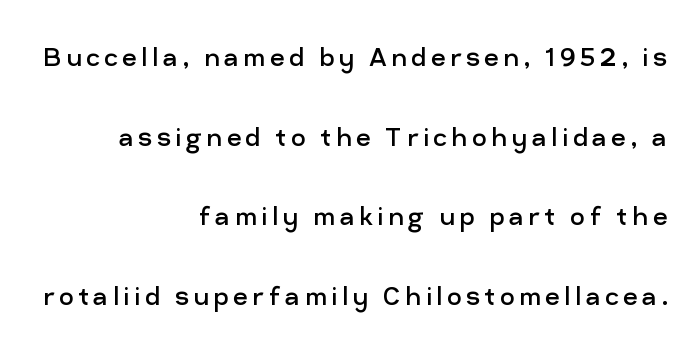
The image shows 32 px regular-weight sans-serif type, upright; set right-aligned, loose line spacing (2.49x), not underlined; low stroke contrast and a medium x-height.
